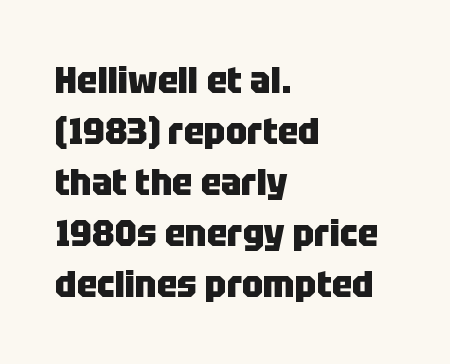
{"serif": "no", "italic": "no", "bold": "yes", "weight": "heavy", "width": "condensed", "stroke_contrast": "low", "x_height": "large", "monospaced": "no", "underline": "no", "align": "left", "line_spacing": "normal", "line_spacing_ratio": 1.34, "letter_spacing": "normal", "letter_spacing_em": 0.0, "glyph_px": 38}
